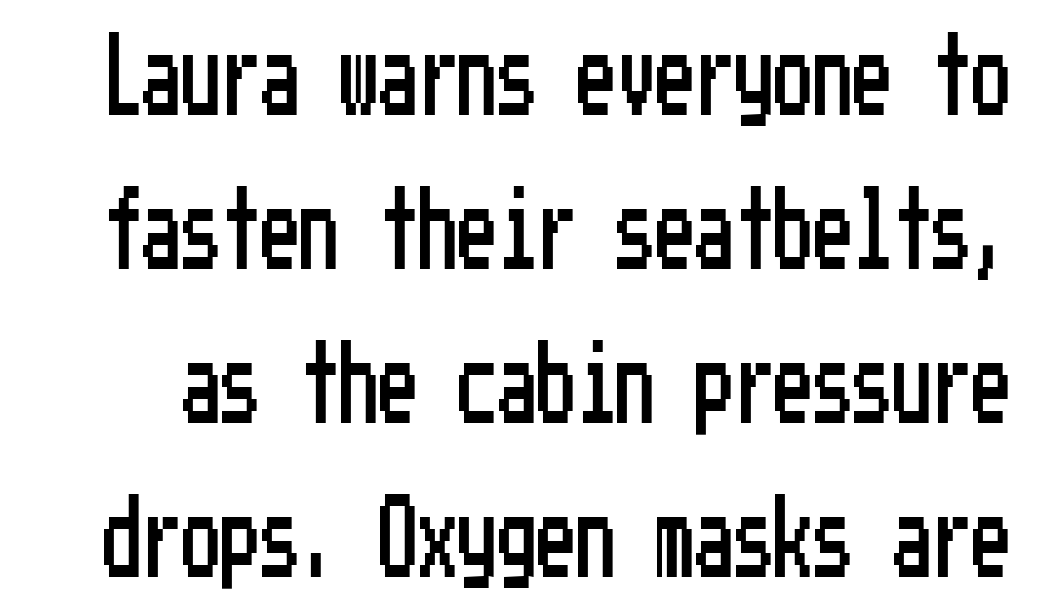
The image shows 79 px condensed sans-serif type, upright; set loose line spacing (1.95x), normal letter spacing, not underlined; low stroke contrast and a medium x-height.
